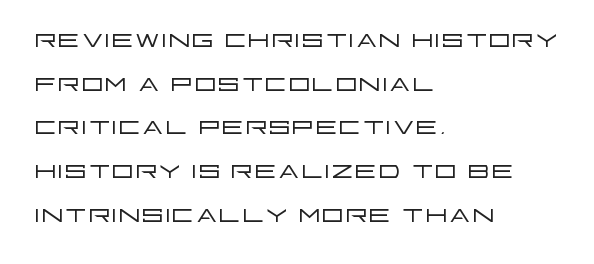
{"serif": "no", "italic": "no", "bold": "no", "weight": "light", "width": "wide", "stroke_contrast": "low", "x_height": "large", "monospaced": "no", "underline": "no", "align": "left", "line_spacing": "normal", "line_spacing_ratio": 1.25, "letter_spacing": "normal", "letter_spacing_em": 0.0, "glyph_px": 35}
